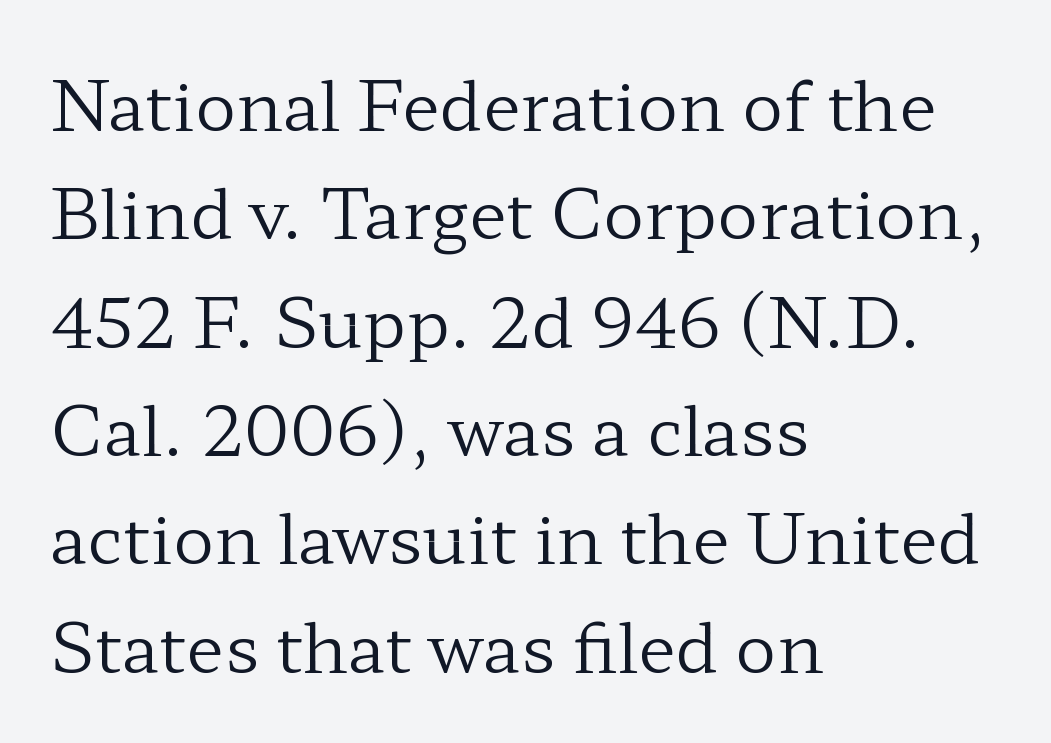
This is the regular roman posture of the typeface. Looks like regular typesetting: each glyph gets only the width it needs. No extra ink here — the face is not bold. Is this a sans? No — the strokes have serifs. Whoever set this chose a conventional vertical rhythm. Each row of text sits above clean, open space.
